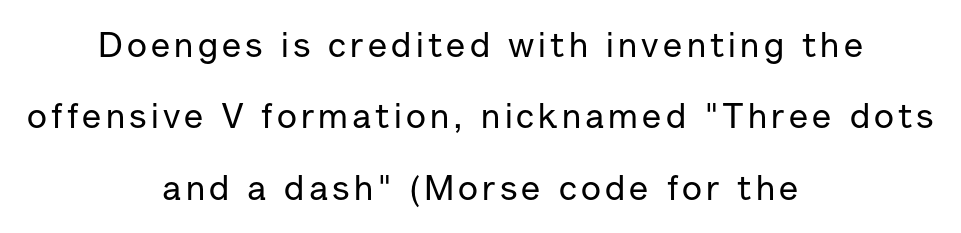
Q: Is the text italic (slanted)? A: No, it is upright.
Q: Is the typeface a serif or a sans-serif typeface? A: Sans-serif.
Q: Is the text underlined? A: No.
Q: How is the paragraph aligned? A: Centered.
Q: Is the spacing between lines tight, normal or loose? A: Loose.
Q: Width (condensed, normal, or wide)? A: Normal.
Q: Stroke contrast? A: Low.
Q: x-height? A: Medium.
Q: Monospaced? A: No.
